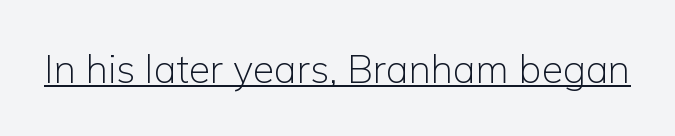
The image shows 39 px light sans-serif type, upright; set normal letter spacing, underlined; low stroke contrast and a medium x-height.
